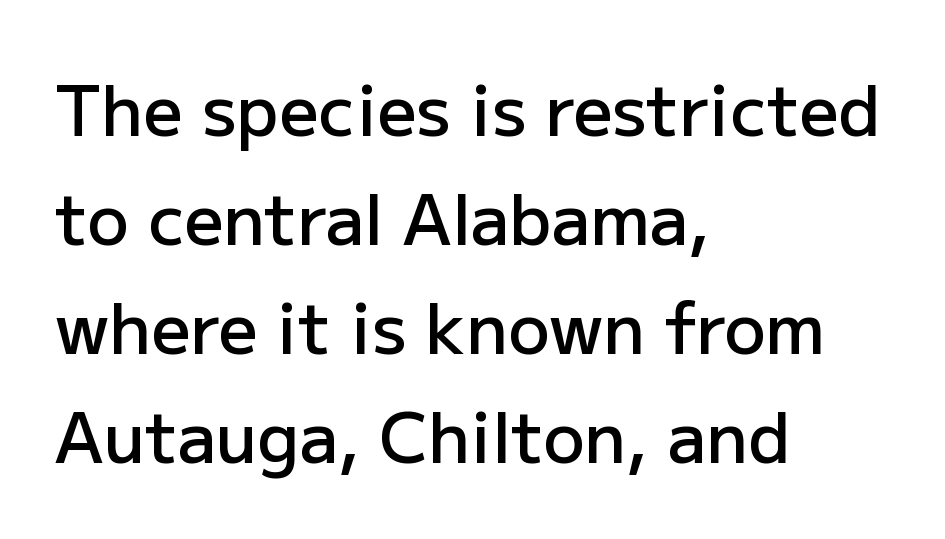
The image shows 69 px semibold sans-serif type, upright; set left-aligned, normal line spacing (1.58x), normal letter spacing, not underlined; low stroke contrast and a medium x-height.
